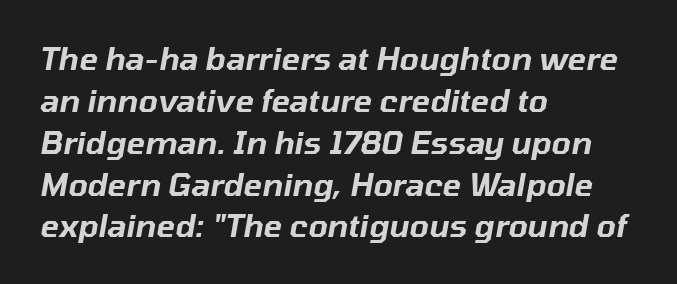
Horizontally, the lines are justified to the leading edge only. The leading is moderate, giving the passage an even texture. Type without underlining. Characters follow at the spacing the type designer built in.
